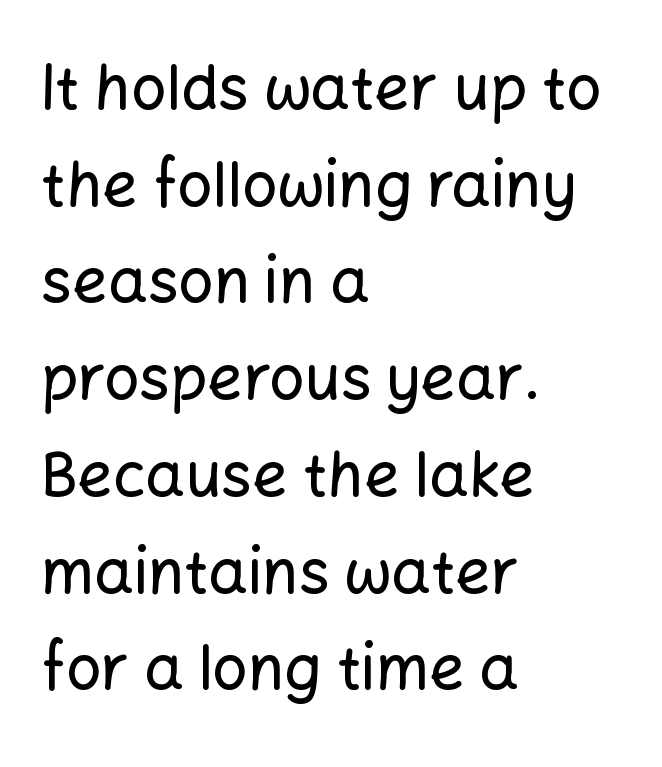
{"serif": "no", "italic": "no", "width": "normal", "stroke_contrast": "low", "x_height": "medium", "monospaced": "no", "underline": "no", "align": "left", "line_spacing": "normal", "line_spacing_ratio": 1.56, "letter_spacing": "normal", "letter_spacing_em": 0.0, "glyph_px": 62}
